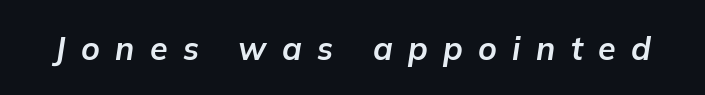
When letters slant like this, we call the style italic. Type without underlining. Think of a printed novel: that variable character pitch is what you see here. The rendering inserts visible extra space after every character. These lines carry a lot of weight — the face is fully bold.
